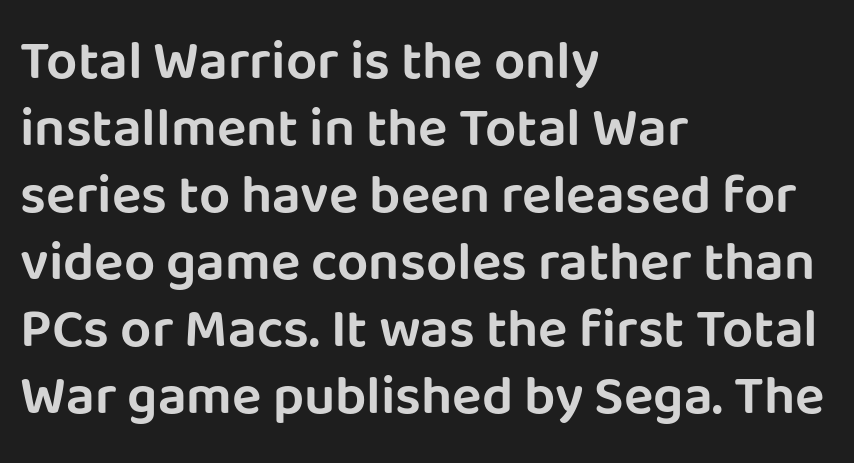
The image shows 55 px sans-serif type, upright; set left-aligned, line spacing 1.22x, normal letter spacing, not underlined; low stroke contrast and a large x-height.
